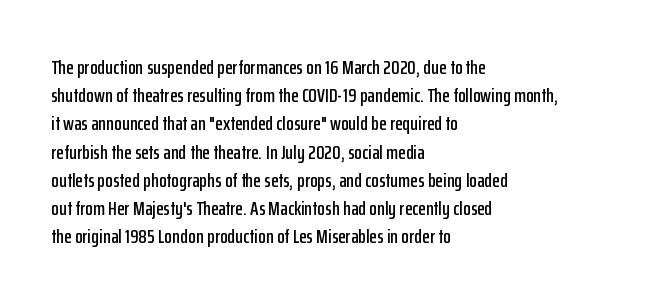
{"italic": "no", "underline": "no", "align": "left", "line_spacing": "normal", "line_spacing_ratio": 1.41, "letter_spacing": "normal", "letter_spacing_em": 0.0, "glyph_px": 20}
